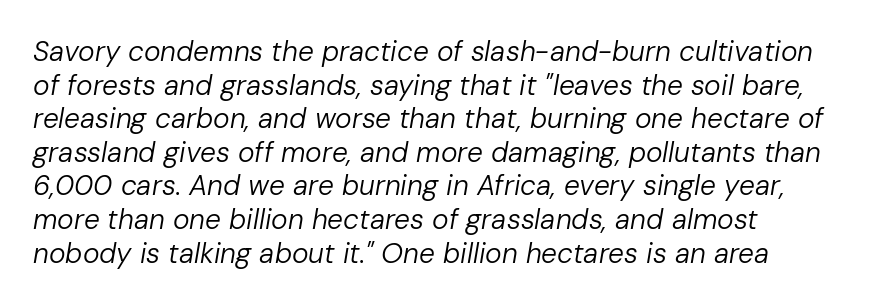
{"italic": "yes", "lean": "right", "slant_degrees": 10, "bold": "no", "weight": "regular", "width": "normal", "stroke_contrast": "low", "x_height": "medium", "monospaced": "no", "underline": "no", "align": "left", "line_spacing_ratio": 1.2, "letter_spacing": "normal", "letter_spacing_em": 0.0, "glyph_px": 28}
